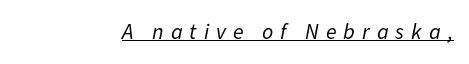
{"italic": "yes", "lean": "right", "slant_degrees": 11, "bold": "no", "underline": "yes", "letter_spacing": "wide", "letter_spacing_em": 0.32, "glyph_px": 22}
